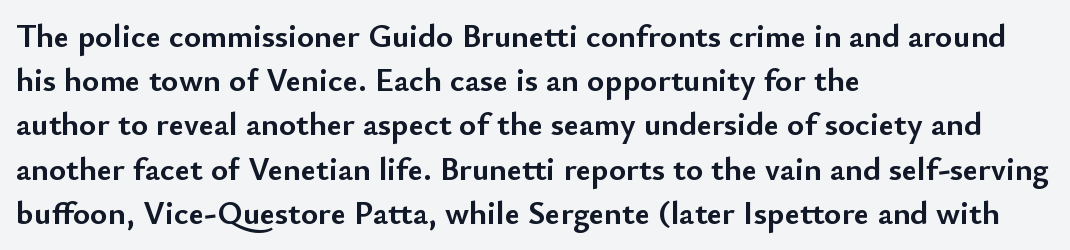
The image shows 33 px semibold sans-serif type, upright; set left-aligned, normal line spacing (1.34x), normal letter spacing, not underlined; low stroke contrast and a small x-height.
